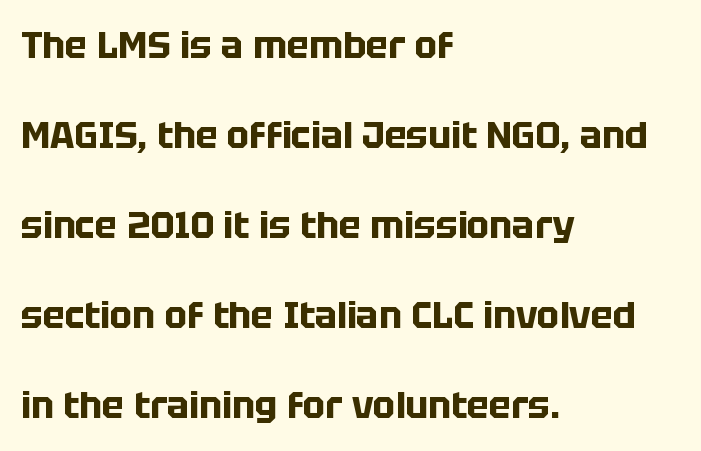
The image shows 37 px bold sans-serif type, upright; set left-aligned, loose line spacing (2.43x), normal letter spacing, not underlined; low stroke contrast and a large x-height.
